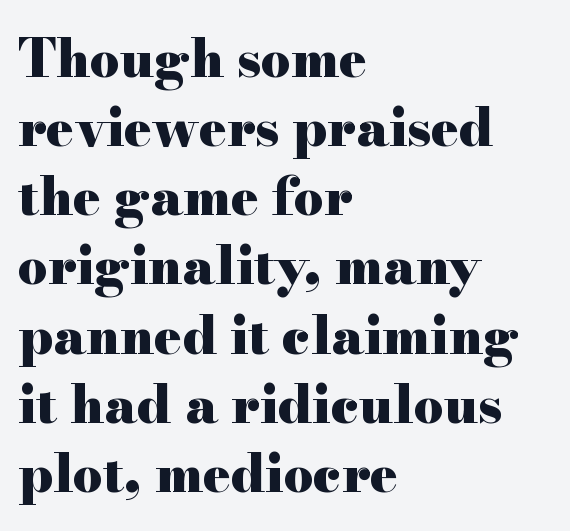
The image shows 52 px heavy, wide serif type, upright; set left-aligned, normal line spacing (1.33x), normal letter spacing, not underlined; high stroke contrast and a small x-height.
